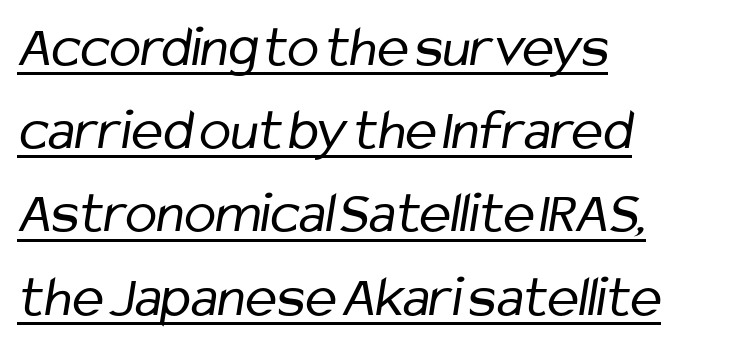
Weight: regular or lighter. This sample has the flowing, uneven cadence of proportional lettering. Type style note: lacks serifs. The passage shown stacks its lines at a standard gap. You can see a thin bar hugging the bottom of the glyphs.
